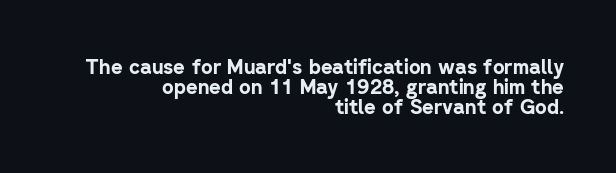
The setting favours the right margin, as signatures and pull-quotes sometimes do. This sample uses plain, unmodified letter spacing. The typography opts for an upright posture over an oblique one. The passage shown is emphatically bold.
